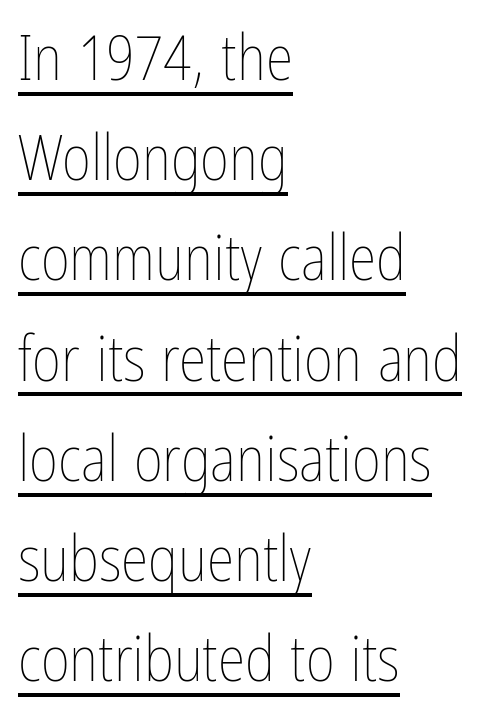
Q: Is the text bold? A: No.
Q: Is the text italic (slanted)? A: No, it is upright.
Q: Is the text underlined? A: Yes.
Q: How is the paragraph aligned? A: Left-aligned.
Q: Is the spacing between letters normal or unusually wide? A: Normal.
Q: Is the spacing between lines tight, normal or loose? A: Normal.
Q: Width (condensed, normal, or wide)? A: Condensed.
Q: Stroke contrast? A: Low.
Q: x-height? A: Medium.
Q: Monospaced? A: No.
